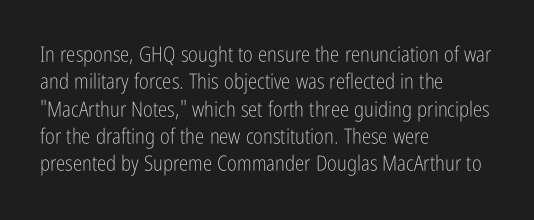
Reading down the block, your eye returns to a fixed left position each line. The weight tops out at a normal text grade. Interline gaps are of average width in this sample. The letters sit at their default tracking, neither squeezed nor spread.
